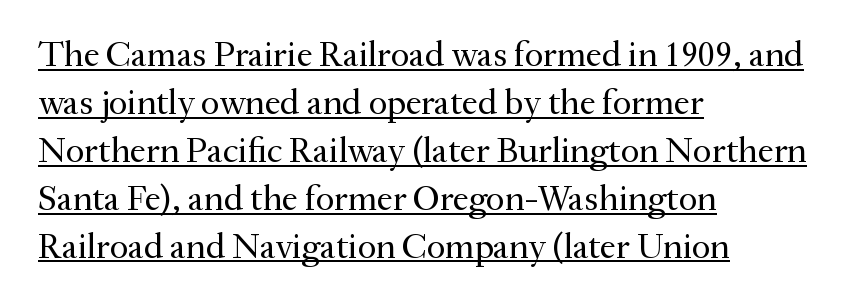
{"serif": "yes", "italic": "no", "bold": "no", "weight": "regular", "width": "normal", "stroke_contrast": "medium", "x_height": "small", "monospaced": "no", "underline": "yes", "align": "left", "line_spacing": "normal", "line_spacing_ratio": 1.33, "letter_spacing": "normal", "letter_spacing_em": 0.0, "glyph_px": 36}
